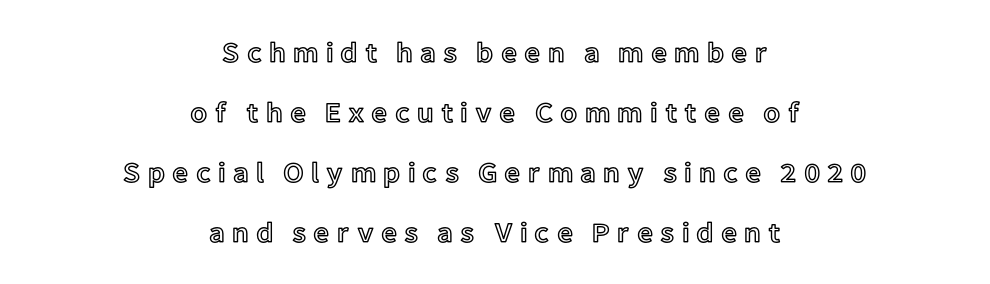
It's the straight-up-and-down kind of type. Descenders hang freely into open space. Words appear elongated and porous because spacing is wide. Widely set lines give the paragraph a tall, airy silhouette. Layout note: lines centered.
